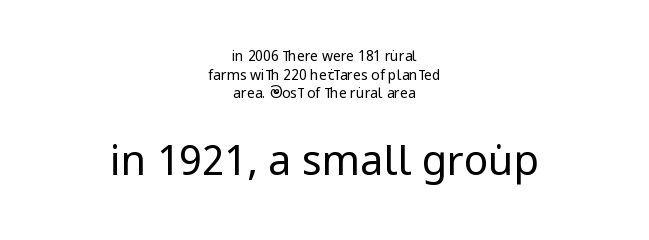
The passage shown is typed in a proportional face where columns would drift. Size hierarchy here favors the trailing block over the leading one. The text block is weighted toward neither margin, spreading evenly from the middle. Letter spacing: default. No feet cap the strokes, marking this as sans-serif type.
